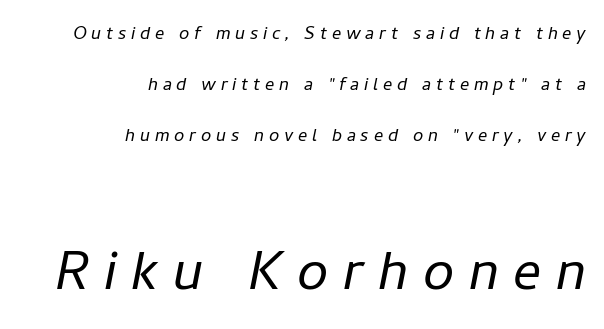
The weight would be labelled regular, book, light, or lighter still. Caption: multi-line text, flush right, ragged left. Here the designer chose a conventional face with non-uniform glyph widths. This layout puts the modest block above and the oversized block below.
